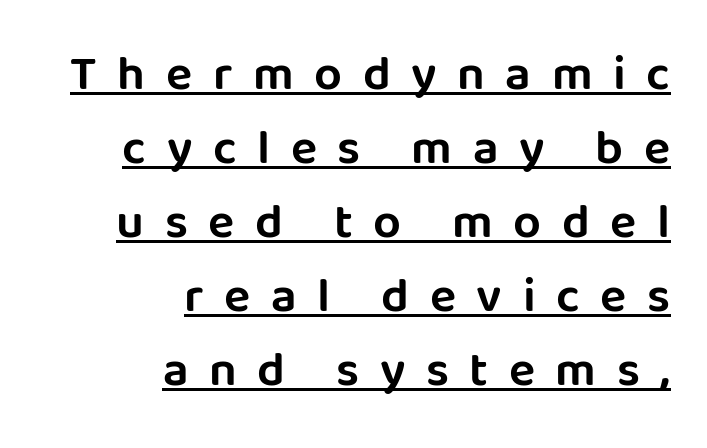
Q: Is the text italic (slanted)? A: No, it is upright.
Q: Is the typeface a serif or a sans-serif typeface? A: Sans-serif.
Q: Is the text underlined? A: Yes.
Q: How is the paragraph aligned? A: Right-aligned.
Q: Is the spacing between letters normal or unusually wide? A: Unusually wide.
Q: Is the spacing between lines tight, normal or loose? A: Normal.
Q: Width (condensed, normal, or wide)? A: Normal.
Q: Stroke contrast? A: Low.
Q: x-height? A: Large.
Q: Monospaced? A: No.
